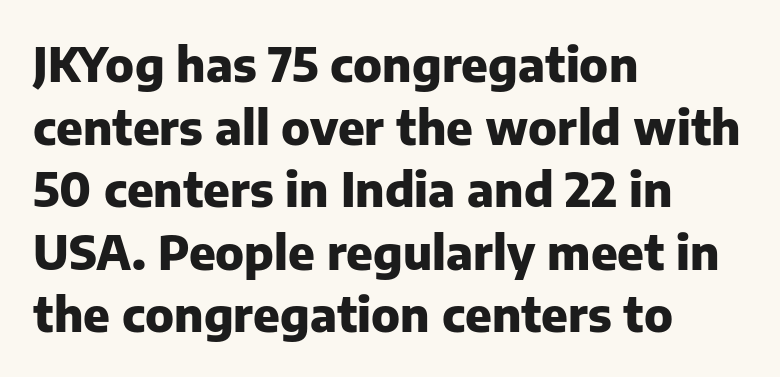
The image shows 47 px heavy sans-serif type, upright; set left-aligned, normal line spacing (1.33x), normal letter spacing, not underlined; low stroke contrast and a medium x-height.
